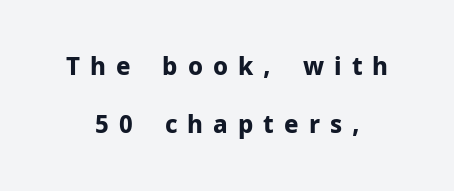
The vertical gap from one line to the next is large. Unlike italic type, these characters show no tilt at all. Every row of glyphs is offset so its center matches the block's center. Lines of text with bare space underneath.
